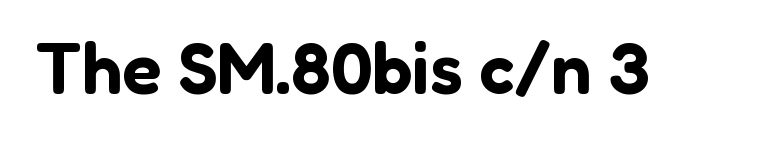
The text was rendered using a sans face with plain stroke endings. Between one letter and the next there's only the usual sliver of space. Looks like regular typesetting: each glyph gets only the width it needs. Words float on clear page, feet unadorned. The font's upright variant was chosen for this text.
